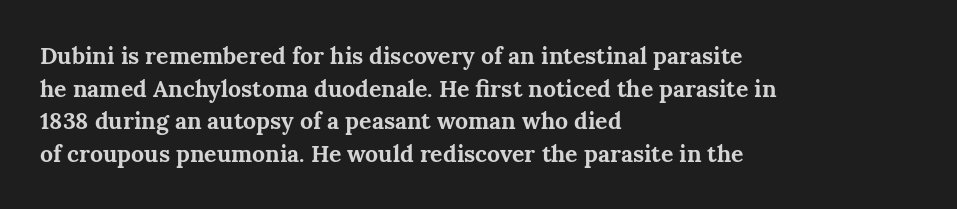
Q: Is the text bold? A: Yes.
Q: Is the text italic (slanted)? A: No, it is upright.
Q: Is the text underlined? A: No.
Q: How is the paragraph aligned? A: Left-aligned.
Q: Is the spacing between letters normal or unusually wide? A: Normal.
Q: Is the spacing between lines tight, normal or loose? A: Normal.
